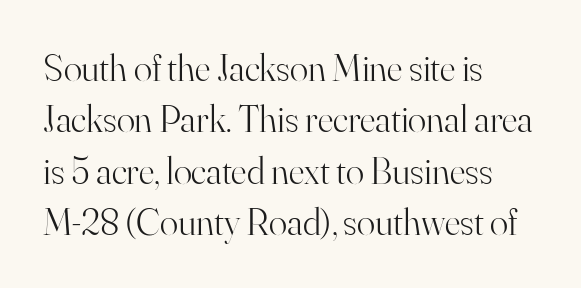
The space beneath each line is pristine and unruled. All the whitespace from short lines collects on the right. Nothing heavy about these letters — not bold at all. The letters advance in unequal steps, a hallmark of proportional type. Observe the serifs anchoring each vertical stroke in this sample.
